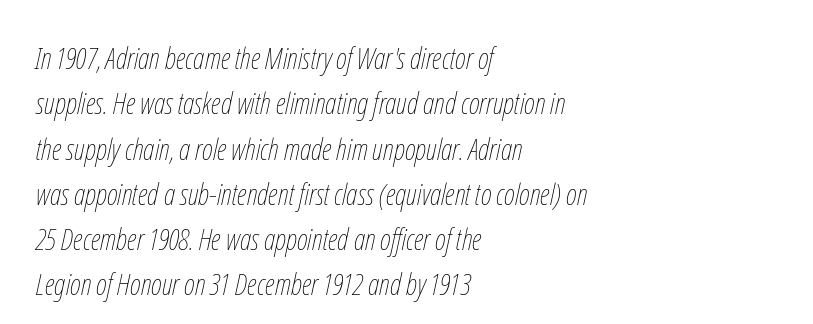
{"italic": "yes", "lean": "right", "slant_degrees": 12, "bold": "no", "weight": "thin", "width": "condensed", "stroke_contrast": "low", "x_height": "medium", "monospaced": "no", "underline": "no", "align": "left", "line_spacing": "normal", "line_spacing_ratio": 1.51, "letter_spacing": "normal", "letter_spacing_em": 0.0, "glyph_px": 30}
